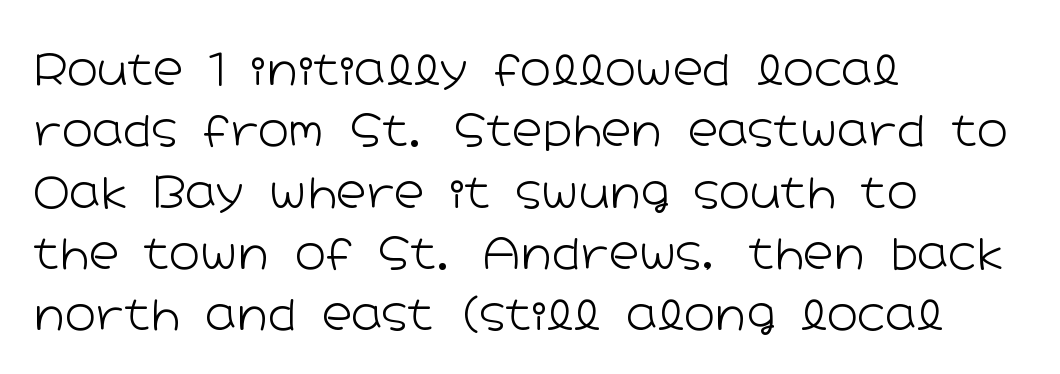
{"serif": "no", "italic": "no", "bold": "no", "weight": "light", "width": "wide", "stroke_contrast": "low", "x_height": "medium", "monospaced": "no", "underline": "no", "align": "left", "line_spacing": "normal", "line_spacing_ratio": 1.46, "letter_spacing": "normal", "letter_spacing_em": 0.0, "glyph_px": 42}
